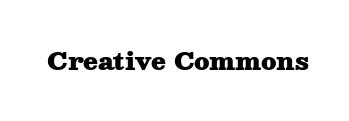
What stands out about the letter spacing? Nothing — it is the standard amount. Upright lettering throughout. Bold? Absolutely — the strokes are thick and heavy. The glyphs are unaccompanied by any horizontal stroke below them.
